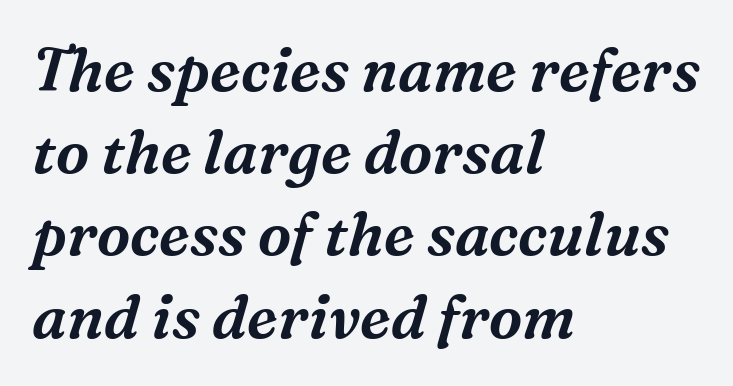
Compared with a centered layout, this one pins lines to the left instead. The letters advance in unequal steps, a hallmark of proportional type. The letters carry serifs — small finishing strokes at the ends of their stems. There's an unmistakable incline to the writing here.
